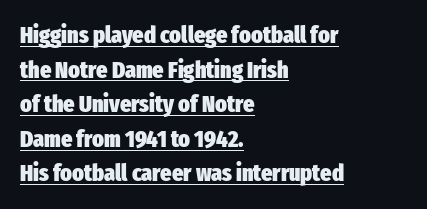
The image shows 24 px bold type, upright; set left-aligned, normal line spacing (1.44x), normal letter spacing, underlined.
